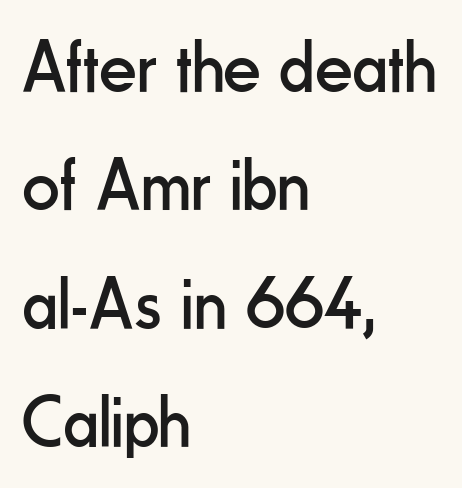
Q: Is the text bold? A: No.
Q: Is the text italic (slanted)? A: No, it is upright.
Q: Is the typeface a serif or a sans-serif typeface? A: Sans-serif.
Q: Is the text underlined? A: No.
Q: How is the paragraph aligned? A: Left-aligned.
Q: Is the spacing between letters normal or unusually wide? A: Normal.
Q: Is the spacing between lines tight, normal or loose? A: Normal.
Q: Width (condensed, normal, or wide)? A: Condensed.
Q: Stroke contrast? A: Low.
Q: x-height? A: Small.
Q: Monospaced? A: No.
